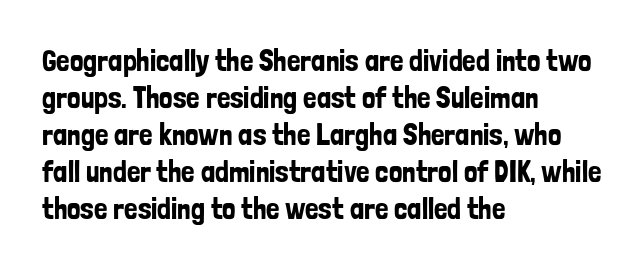
The image shows 30 px condensed sans-serif type, upright; set left-aligned, line spacing 1.23x, normal letter spacing, not underlined; low stroke contrast and a medium x-height.
